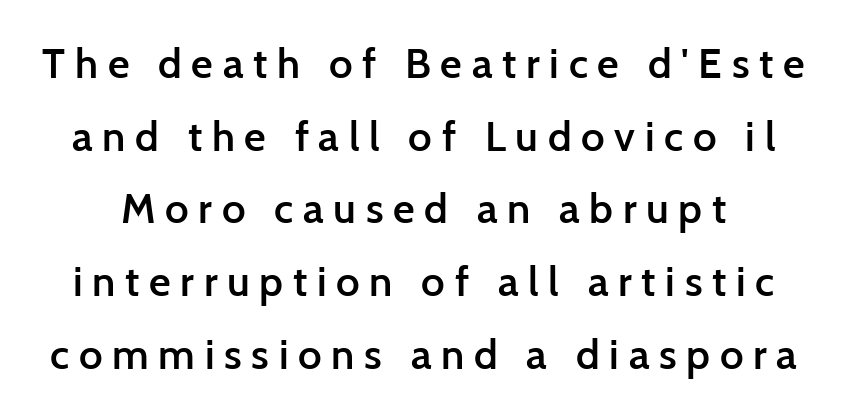
The passage shown is typed in a proportional face where columns would drift. This sample uses an upright cut, with every glyph sitting square on the baseline. You could only call the tracking loose — the letters float apart. The letters carry no serifs — their stems end cleanly without finishing strokes. Strokes here are thickened, but only to semibold level.
